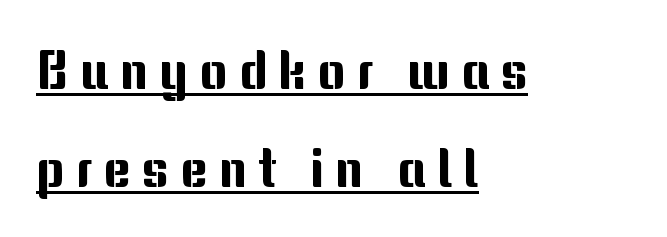
{"serif": "no", "italic": "no", "width": "normal", "stroke_contrast": "medium", "x_height": "medium", "monospaced": "no", "underline": "yes", "align": "left", "line_spacing_ratio": 1.85, "letter_spacing": "wide", "letter_spacing_em": 0.21, "glyph_px": 53}
